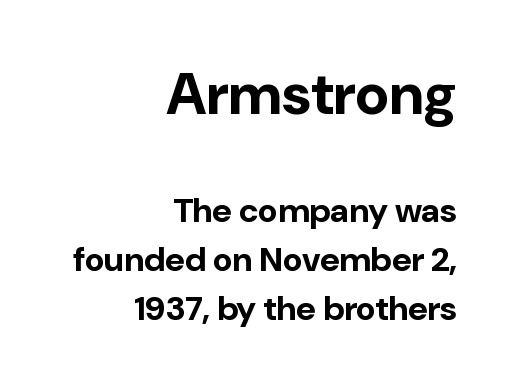
Letters rest on an invisible, unmarked baseline. The vertical gap from one line to the next is medium. Alignment: flush right. Look at the bottom of the vertical strokes: they stop flat, with no serifs. The tracking reads as untouched default to a designer's eye.
